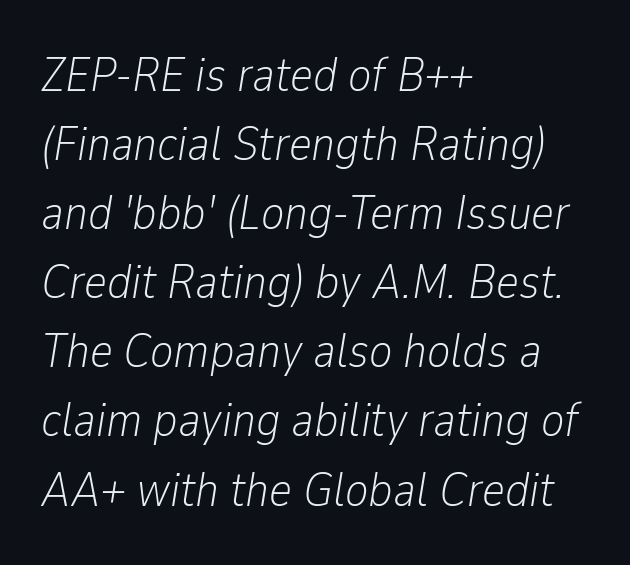
{"italic": "yes", "lean": "right", "slant_degrees": 9, "bold": "no", "weight": "light", "width": "condensed", "stroke_contrast": "low", "x_height": "medium", "monospaced": "no", "underline": "no", "align": "left", "line_spacing": "normal", "line_spacing_ratio": 1.41, "letter_spacing": "normal", "letter_spacing_em": 0.0, "glyph_px": 49}
